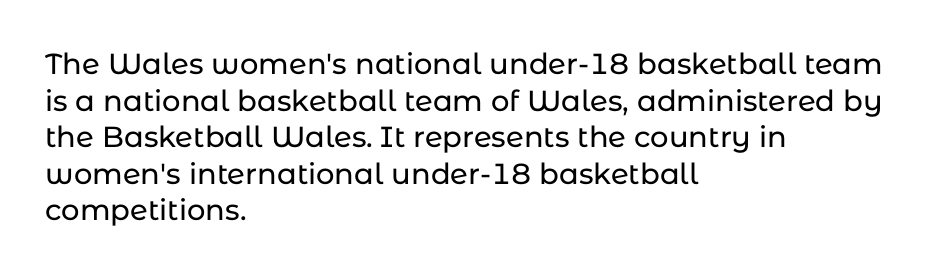
{"serif": "no", "italic": "no", "width": "normal", "stroke_contrast": "low", "x_height": "medium", "monospaced": "no", "underline": "no", "align": "left", "line_spacing": "normal", "line_spacing_ratio": 1.26, "letter_spacing": "normal", "letter_spacing_em": 0.0, "glyph_px": 29}
